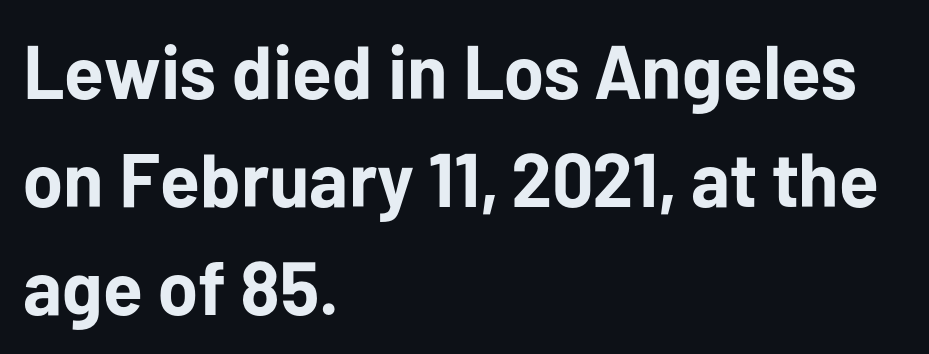
Note the varied advance widths — an 'i' is clearly narrower than an 'm'. Clear beneath every line of the passage. Words appear dense and cohesive because spacing is normal. A student would call this left alignment; a typographer would say flush left, rag right. Every stem runs plumb, perpendicular to the baseline.
